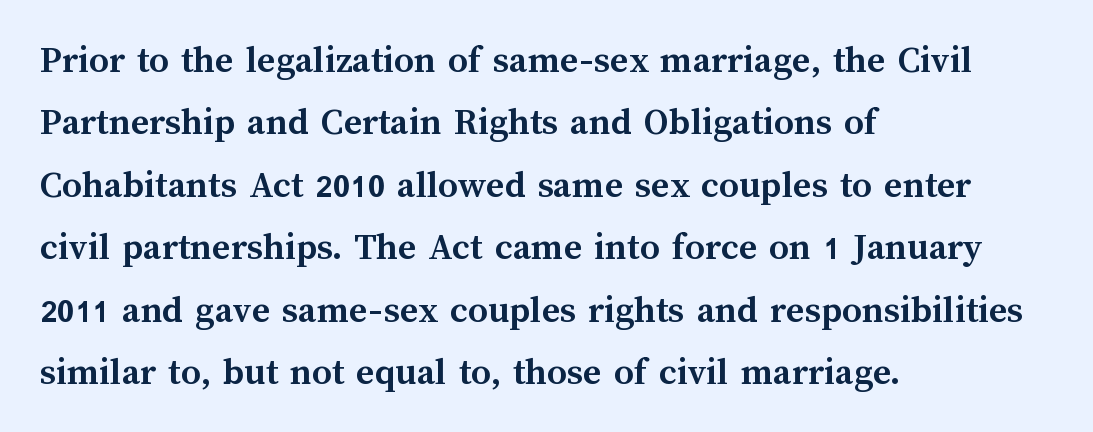
Proportional: the letters do not fall into vertical columns. Does extra space separate the letters? No, they use regular spacing. The rendering uses a moderate line-height, typical for paragraphs. The type sits square on the baseline with zero lean. Pretty heavy lettering here — definitely bold. A student would call this left alignment; a typographer would say flush left, rag right.
